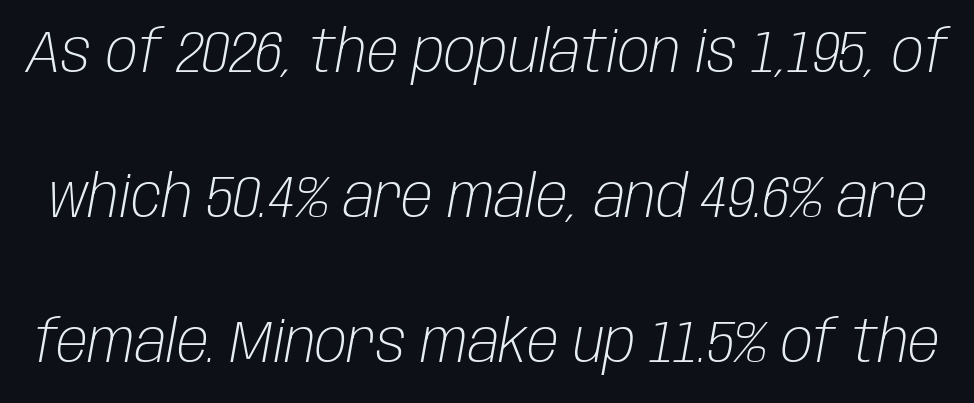
Students, note that the glyphs here touch the page at normal intervals. The vertical gap from one line to the next is large. Character widths vary here, with narrow letters taking less room than wide ones. The string is rendered with underlining switched off.
